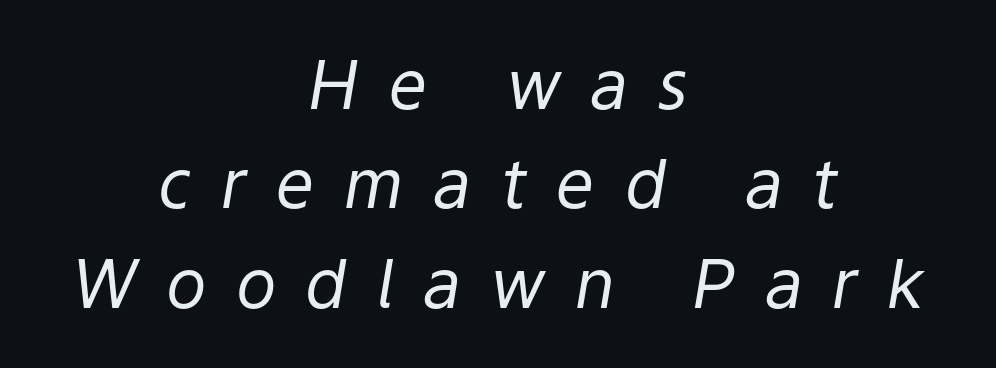
Q: Is the text bold? A: No.
Q: Is the text italic (slanted)? A: Yes, it leans right by about 9 degrees.
Q: Is the text underlined? A: No.
Q: How is the paragraph aligned? A: Centered.
Q: Is the spacing between letters normal or unusually wide? A: Unusually wide.
Q: Is the spacing between lines tight, normal or loose? A: Normal.
Q: Width (condensed, normal, or wide)? A: Normal.
Q: Stroke contrast? A: Low.
Q: x-height? A: Medium.
Q: Monospaced? A: No.
